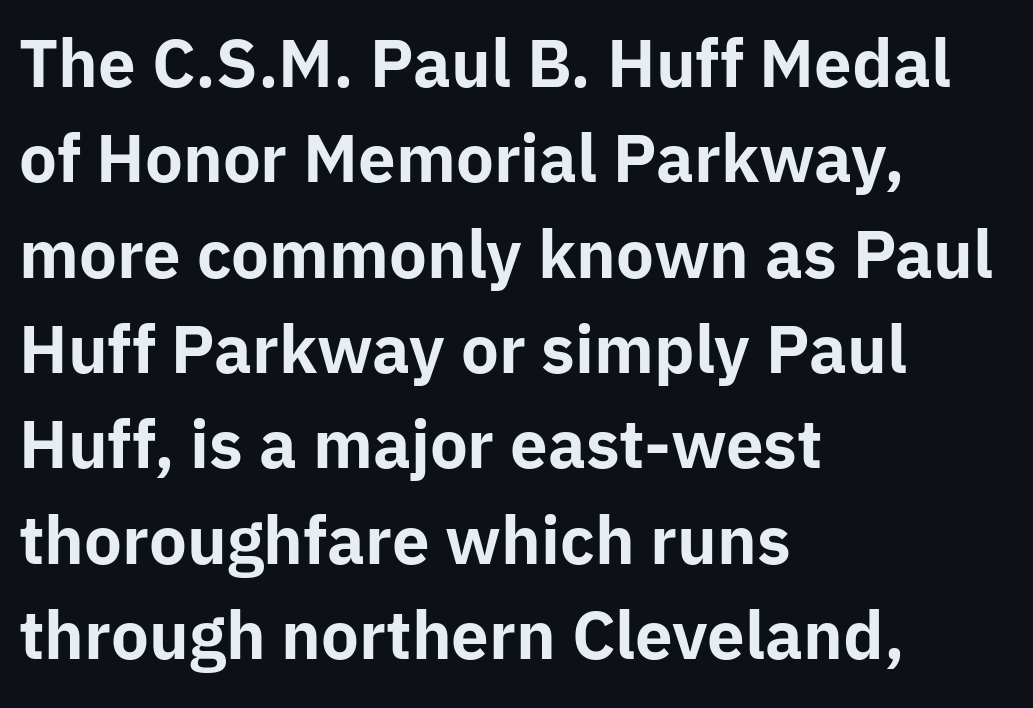
Its strokes are broad and dark, the hallmark of bold type. Look at the bottom of the vertical strokes: they stop flat, with no serifs. The passage shown has conventional tracking throughout. Character widths vary here, with narrow letters taking less room than wide ones. Descender tails drop into unmarked territory. No italicization has been applied; the sample stays upright.
